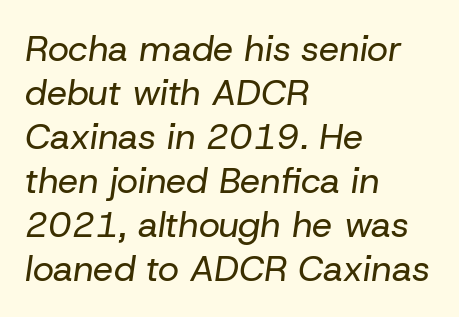
{"italic": "yes", "lean": "right", "slant_degrees": 8, "bold": "no", "weight": "regular", "width": "normal", "stroke_contrast": "low", "x_height": "medium", "monospaced": "no", "underline": "no", "align": "left", "line_spacing_ratio": 1.22, "letter_spacing": "normal", "letter_spacing_em": 0.0, "glyph_px": 36}
